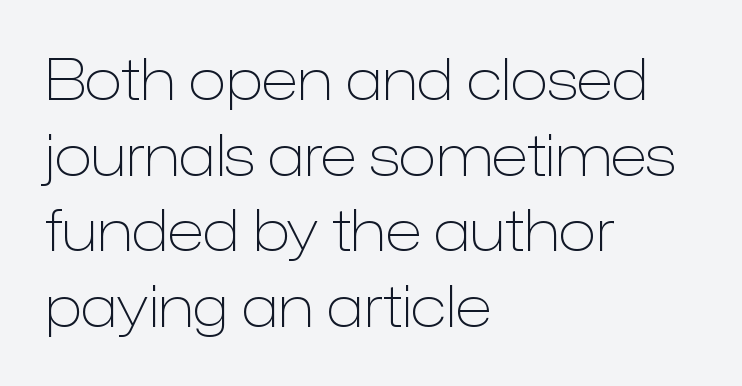
You could call the tracking neutral — neither tight nor loose. Is the stroke heavy? The answer is a plain regular-or-lighter. Words float on clear page, feet unadorned. The leading is moderate, giving the passage an even texture. This sample has the flowing, uneven cadence of proportional lettering.
